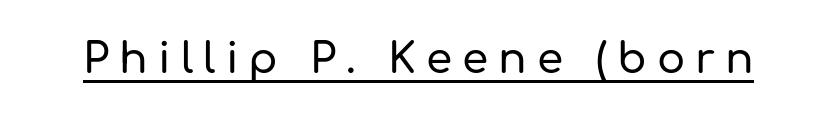
Underlined type. Think of a printed novel: that variable character pitch is what you see here. Each letter's strokes conclude bluntly, with no projecting serifs. This rendering widens character spacing well past its baseline value. Every stem runs plumb, perpendicular to the baseline.
